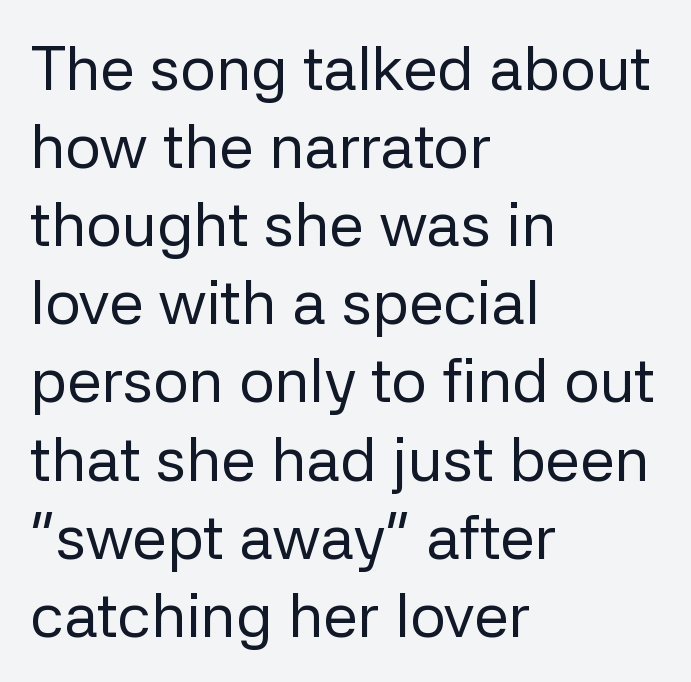
Q: Is the text bold? A: No.
Q: Is the text italic (slanted)? A: No, it is upright.
Q: Is the typeface a serif or a sans-serif typeface? A: Sans-serif.
Q: Is the text underlined? A: No.
Q: How is the paragraph aligned? A: Left-aligned.
Q: Is the spacing between letters normal or unusually wide? A: Normal.
Q: Is the spacing between lines tight, normal or loose? A: Normal.
Q: Width (condensed, normal, or wide)? A: Normal.
Q: Stroke contrast? A: Low.
Q: x-height? A: Medium.
Q: Monospaced? A: No.
